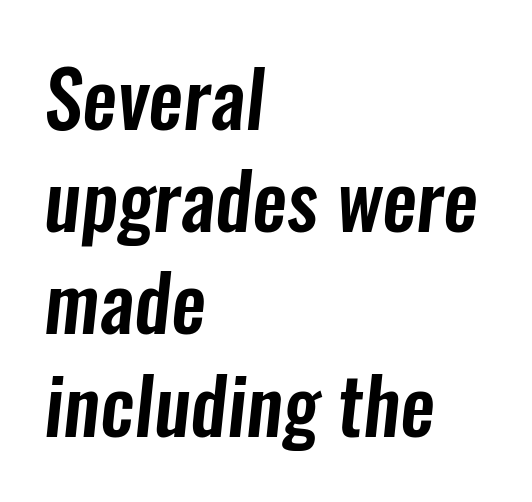
Do the characters align in a grid? No, the font is proportional. Reading down the column, the eye jumps a familiar distance to each next line. Classification — sans serif. Horizontal alignment here is leftward, the default for most running prose. The face used here is rendered with its standard letterfit.
